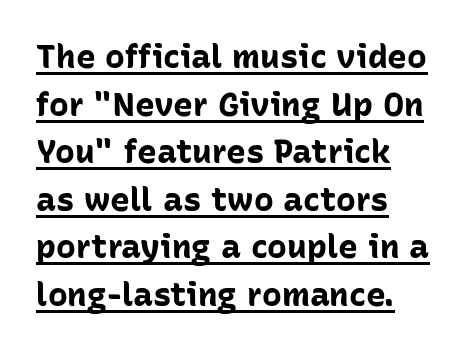
Q: Is the text bold? A: Yes.
Q: Is the text italic (slanted)? A: No, it is upright.
Q: Is the typeface a serif or a sans-serif typeface? A: Sans-serif.
Q: Is the text underlined? A: Yes.
Q: How is the paragraph aligned? A: Left-aligned.
Q: Is the spacing between letters normal or unusually wide? A: Normal.
Q: Is the spacing between lines tight, normal or loose? A: Normal.
Q: Width (condensed, normal, or wide)? A: Normal.
Q: Stroke contrast? A: Low.
Q: x-height? A: Medium.
Q: Monospaced? A: No.
